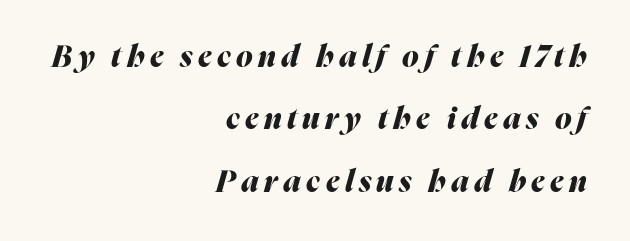
The image shows 30 px heavy type, italic (leaning right); set right-aligned, loose line spacing (2.08x), not underlined; medium stroke contrast and a medium x-height.
